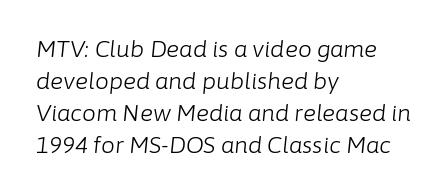
Notice how the stems are inclined rather than vertical — that's the hallmark of italics. The strokes are not fattened; the text isn't bold. Evenly set lines give the paragraph a standard silhouette. Between one letter and the next there's only the usual sliver of space.
